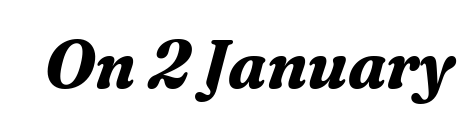
Q: Is the text bold? A: Yes.
Q: Is the text italic (slanted)? A: Yes, it leans right by about 16 degrees.
Q: Is the typeface a serif or a sans-serif typeface? A: Serif.
Q: Is the text underlined? A: No.
Q: Is the spacing between letters normal or unusually wide? A: Normal.
Q: Width (condensed, normal, or wide)? A: Normal.
Q: Stroke contrast? A: Medium.
Q: x-height? A: Medium.
Q: Monospaced? A: No.
